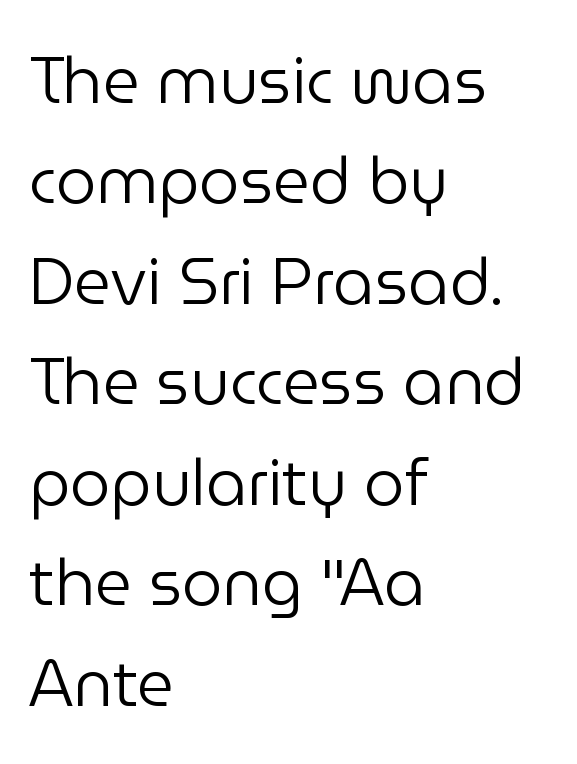
Reading down the block, your eye returns to a fixed left position each line. Does extra space separate the letters? No, they use regular spacing. Nope, not italic — everything's standing straight. The lines sit at an ordinary, default distance from one another. The designer went with a sans here, leaving each stem footless. Heft: none added — not bold.
